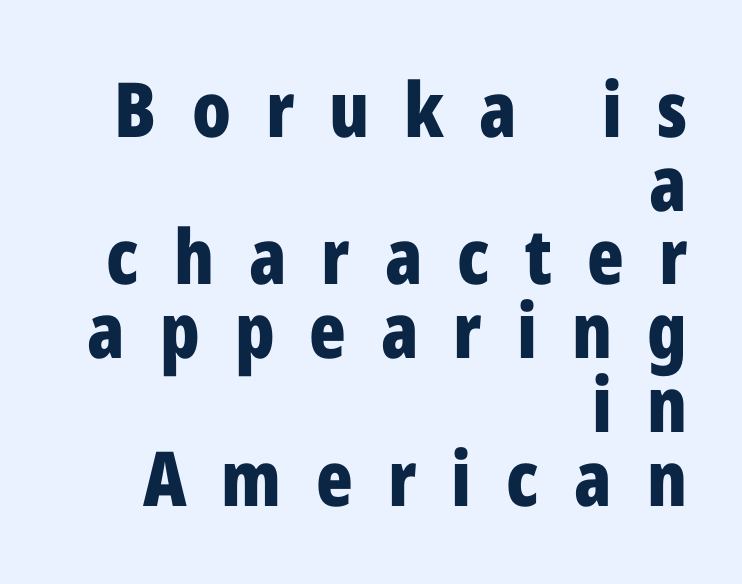
Letterform terminals end flat and unadorned throughout the passage. The gap between lines stays unmarked. Honestly, the rows look squashed on top of each other. Pretty heavy lettering here — definitely bold.
